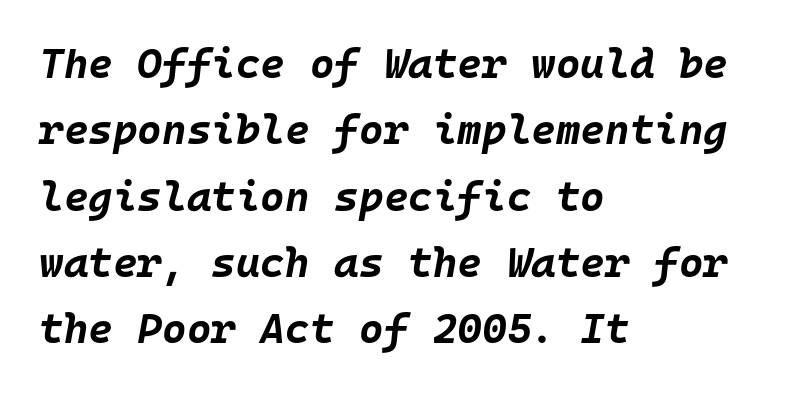
Q: Is the text bold? A: Yes.
Q: Is the text italic (slanted)? A: Yes, it leans right by about 10 degrees.
Q: Is the text underlined? A: No.
Q: How is the paragraph aligned? A: Left-aligned.
Q: Is the spacing between letters normal or unusually wide? A: Normal.
Q: Is the spacing between lines tight, normal or loose? A: Normal.
Q: Width (condensed, normal, or wide)? A: Normal.
Q: Stroke contrast? A: Low.
Q: x-height? A: Large.
Q: Monospaced? A: Yes.
